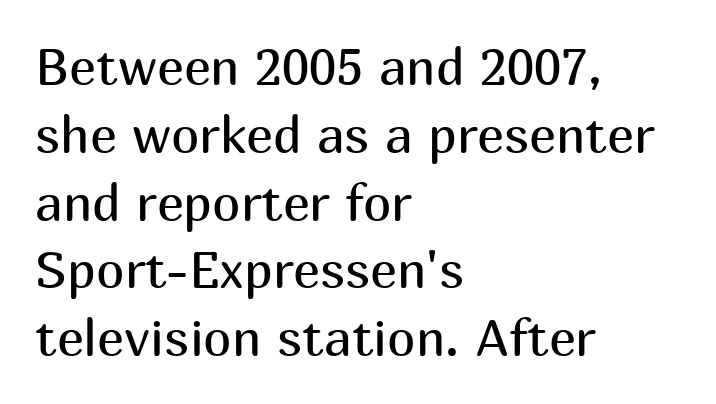
The image shows 51 px regular-weight sans-serif type, upright; set left-aligned, normal line spacing (1.33x), normal letter spacing, not underlined; medium stroke contrast and a medium x-height.
